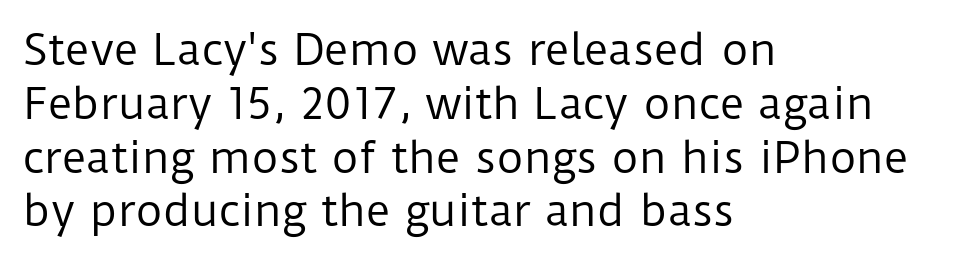
The image shows 42 px regular-weight sans-serif type, upright; set left-aligned, normal line spacing (1.28x), normal letter spacing, not underlined; low stroke contrast and a medium x-height.
